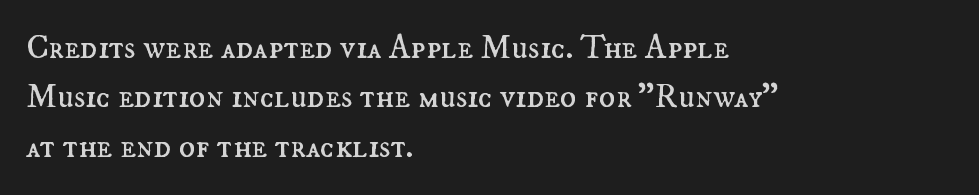
Q: Is the text bold? A: No.
Q: Is the text italic (slanted)? A: No, it is upright.
Q: Is the text underlined? A: No.
Q: How is the paragraph aligned? A: Left-aligned.
Q: Is the spacing between letters normal or unusually wide? A: Normal.
Q: Is the spacing between lines tight, normal or loose? A: Normal.
Q: Width (condensed, normal, or wide)? A: Normal.
Q: Stroke contrast? A: Medium.
Q: x-height? A: Small.
Q: Monospaced? A: No.
